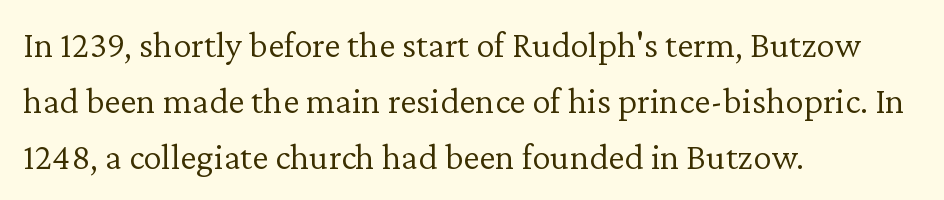
Q: Is the text bold? A: No.
Q: Is the text italic (slanted)? A: No, it is upright.
Q: Is the typeface a serif or a sans-serif typeface? A: Serif.
Q: Is the text underlined? A: No.
Q: How is the paragraph aligned? A: Left-aligned.
Q: Is the spacing between letters normal or unusually wide? A: Normal.
Q: Is the spacing between lines tight, normal or loose? A: Normal.
Q: Width (condensed, normal, or wide)? A: Normal.
Q: Stroke contrast? A: Low.
Q: x-height? A: Medium.
Q: Monospaced? A: No.
